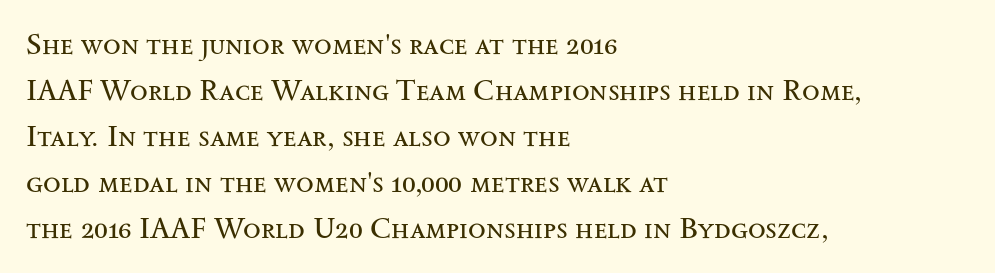
The image shows 29 px regular-weight, wide serif type, upright; set left-aligned, normal line spacing (1.59x), normal letter spacing, not underlined; medium stroke contrast and a small x-height.
